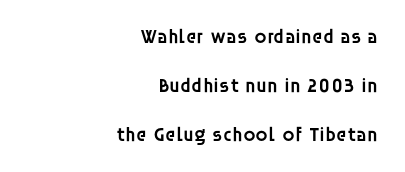
{"italic": "no", "bold": "semi", "underline": "no", "align": "right", "line_spacing": "loose", "line_spacing_ratio": 2.45, "letter_spacing": "normal", "letter_spacing_em": 0.0, "glyph_px": 20}
